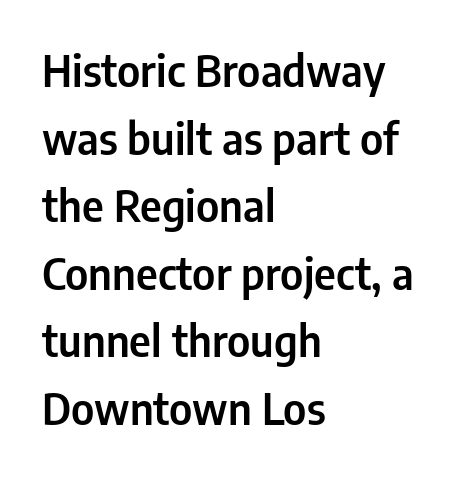
Caption: multi-line text, flush left, ragged right. The letters advance in unequal steps, a hallmark of proportional type. You can tell it's not italic because the verticals are truly vertical. Honestly, the letter spacing is just normal — you wouldn't notice it. Interline gaps are of average width in this sample. Type style note: lacks serifs.
